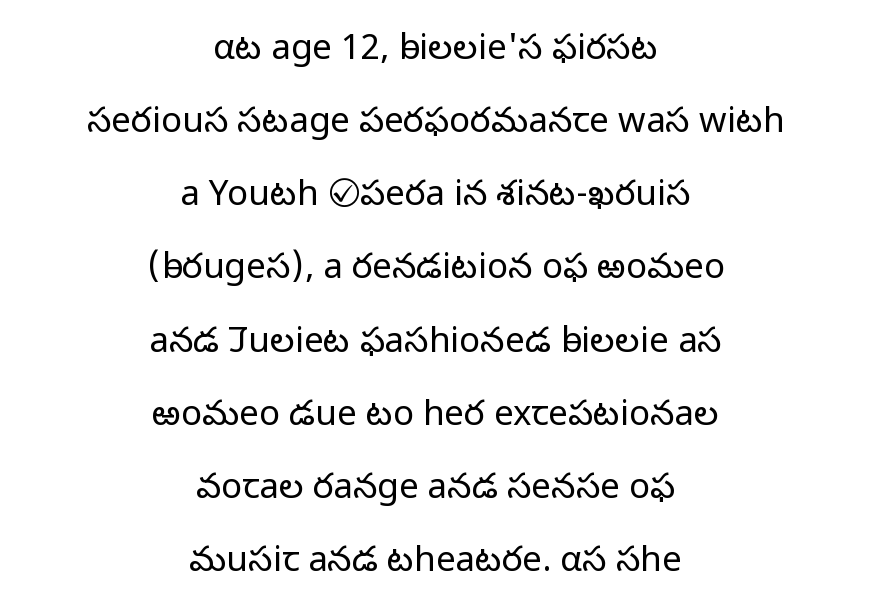
Nobody touched the tracking dial on this one. The passage shown is not underscored anywhere. The typesetter chose a symmetrical, centered arrangement here. Leading is clearly above the norm, producing a sparse column. Unlike italic type, these characters show no tilt at all.
